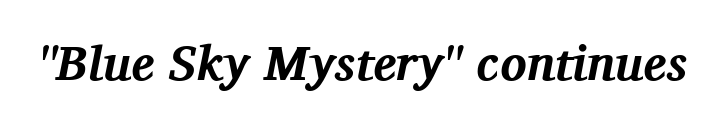
Q: Is the text bold? A: Yes.
Q: Is the text italic (slanted)? A: Yes, it leans right by about 11 degrees.
Q: Is the typeface a serif or a sans-serif typeface? A: Serif.
Q: Is the text underlined? A: No.
Q: Is the spacing between letters normal or unusually wide? A: Normal.
Q: Width (condensed, normal, or wide)? A: Normal.
Q: Stroke contrast? A: Medium.
Q: x-height? A: Medium.
Q: Monospaced? A: No.
